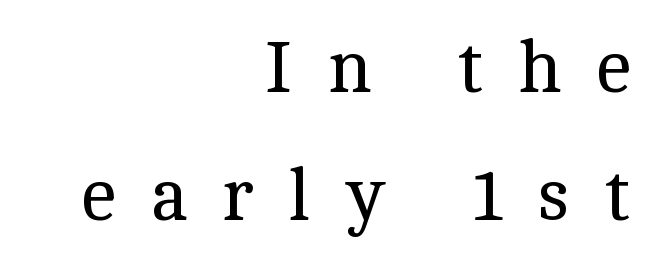
{"serif": "yes", "italic": "no", "bold": "no", "weight": "regular", "width": "normal", "x_height": "medium", "monospaced": "no", "underline": "no", "align": "right", "line_spacing_ratio": 1.76, "letter_spacing": "wide", "letter_spacing_em": 0.47, "glyph_px": 73}
